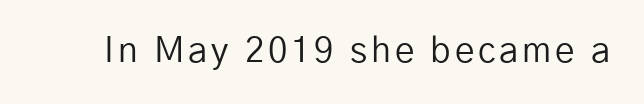
Q: Is the text bold? A: No.
Q: Is the text italic (slanted)? A: No, it is upright.
Q: Is the typeface a serif or a sans-serif typeface? A: Sans-serif.
Q: Is the text underlined? A: No.
Q: Width (condensed, normal, or wide)? A: Normal.
Q: Stroke contrast? A: Low.
Q: x-height? A: Medium.
Q: Monospaced? A: No.
